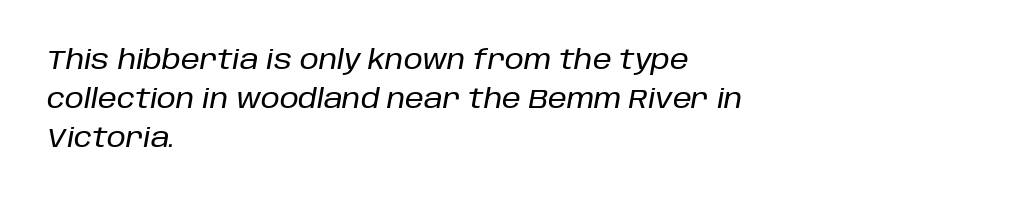
{"italic": "yes", "lean": "right", "slant_degrees": 10, "underline": "no", "align": "left", "line_spacing": "normal", "line_spacing_ratio": 1.45, "letter_spacing": "normal", "letter_spacing_em": 0.0, "glyph_px": 27}
